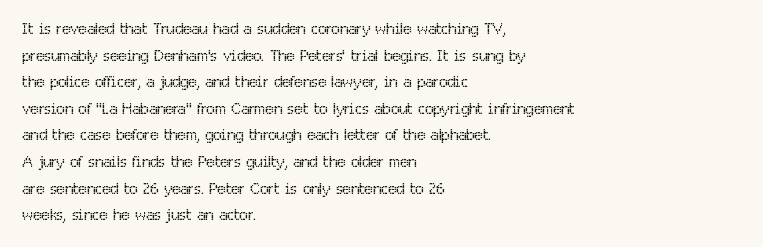
Q: Is the text bold? A: No.
Q: Is the text italic (slanted)? A: No, it is upright.
Q: Is the text underlined? A: No.
Q: How is the paragraph aligned? A: Left-aligned.
Q: Is the spacing between letters normal or unusually wide? A: Normal.
